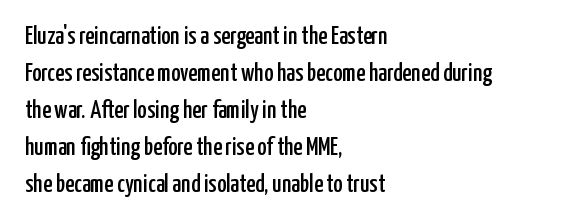
The image shows 25 px text type, upright; set left-aligned, normal line spacing (1.48x), normal letter spacing, not underlined.
